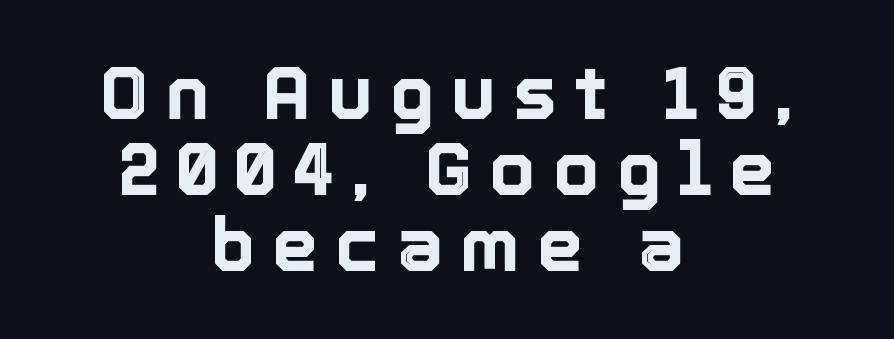
{"italic": "no", "width": "normal", "x_height": "medium", "monospaced": "no", "underline": "no", "align": "center", "line_spacing": "tight", "line_spacing_ratio": 1.03, "letter_spacing": "wide", "letter_spacing_em": 0.23, "glyph_px": 74}
